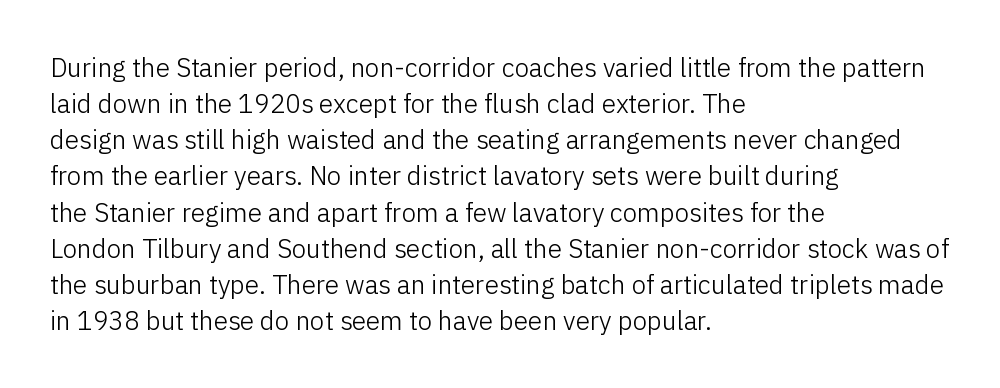
The image shows 26 px text type, upright; set left-aligned, normal line spacing (1.39x), normal letter spacing, not underlined.
